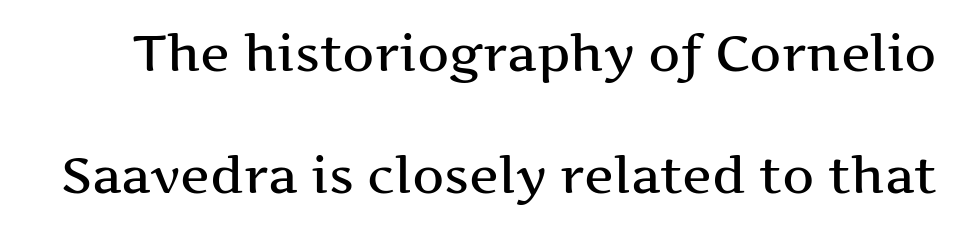
{"serif": "yes", "italic": "no", "width": "wide", "stroke_contrast": "medium", "x_height": "medium", "monospaced": "no", "underline": "no", "line_spacing": "loose", "line_spacing_ratio": 2.45, "letter_spacing": "normal", "letter_spacing_em": 0.0, "glyph_px": 50}
